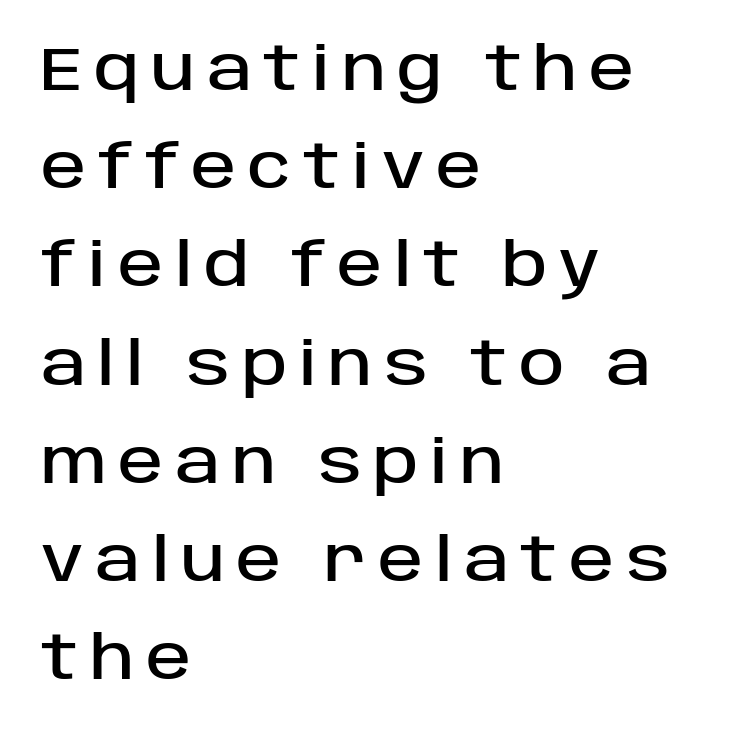
Ascenders rise straight up at ninety degrees. The specimen omits any rule beneath the text block's lines. Character widths vary here, with narrow letters taking less room than wide ones. The typesetter chose a ragged-right arrangement here.
